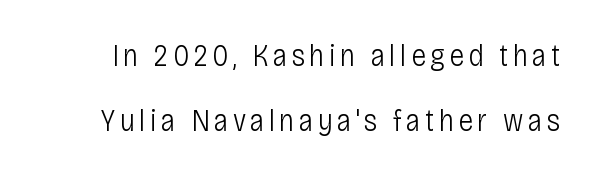
The image shows 31 px light, condensed sans-serif type, upright; set loose line spacing (2.1x), not underlined; low stroke contrast and a large x-height.
